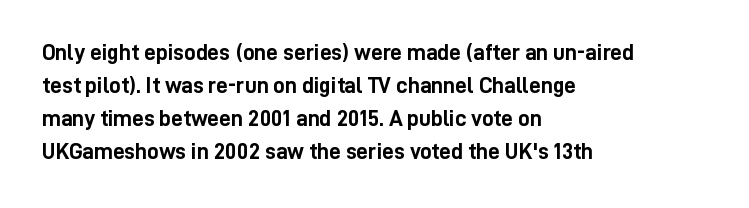
{"italic": "no", "bold": "yes", "underline": "no", "align": "left", "line_spacing": "normal", "line_spacing_ratio": 1.44, "letter_spacing": "normal", "letter_spacing_em": 0.0, "glyph_px": 23}
